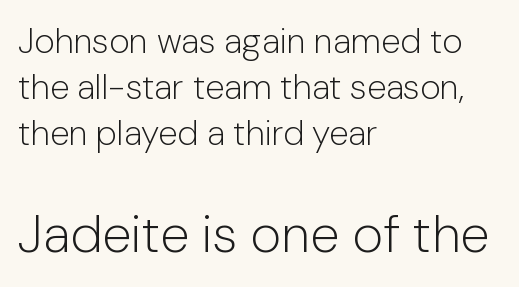
The image shows 53 px light sans-serif type, upright; set left-aligned, normal line spacing (1.32x), normal letter spacing, not underlined; the second (bottom) block is 1.51x larger; low stroke contrast and a medium x-height.
